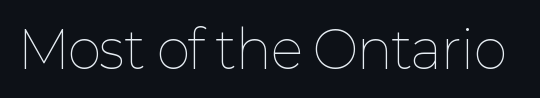
Characters follow at the spacing the type designer built in. You could not count columns in this text — the font is proportionally spaced. No word sits above an underline. Posture: vertical. Stems and bowls with no extra thickness — not bold.
